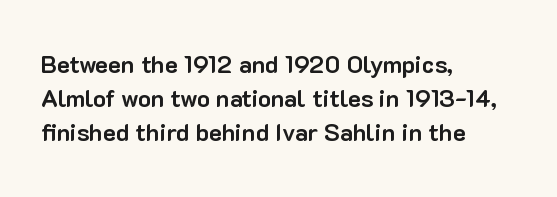
The image shows 24 px bold type, upright; set left-aligned, normal line spacing (1.42x), normal letter spacing, not underlined.
